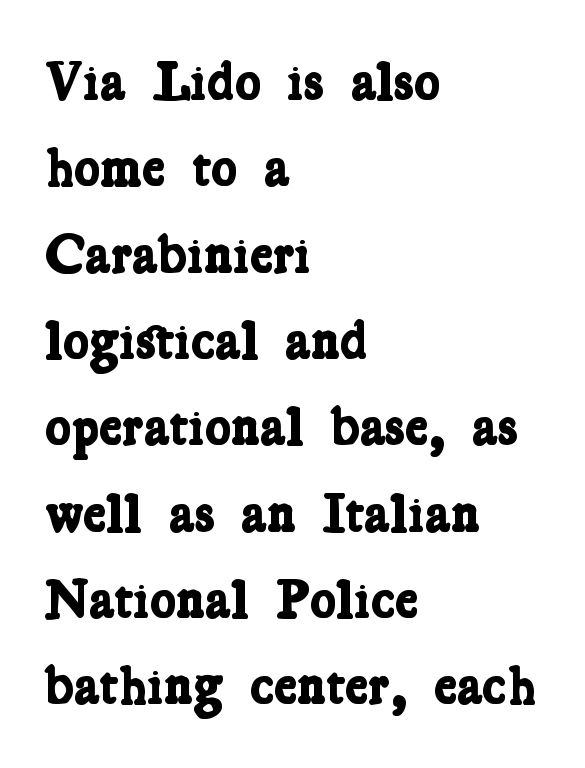
The image shows 55 px bold, condensed serif type; set left-aligned, normal line spacing (1.57x), normal letter spacing, not underlined; low stroke contrast and a medium x-height.
